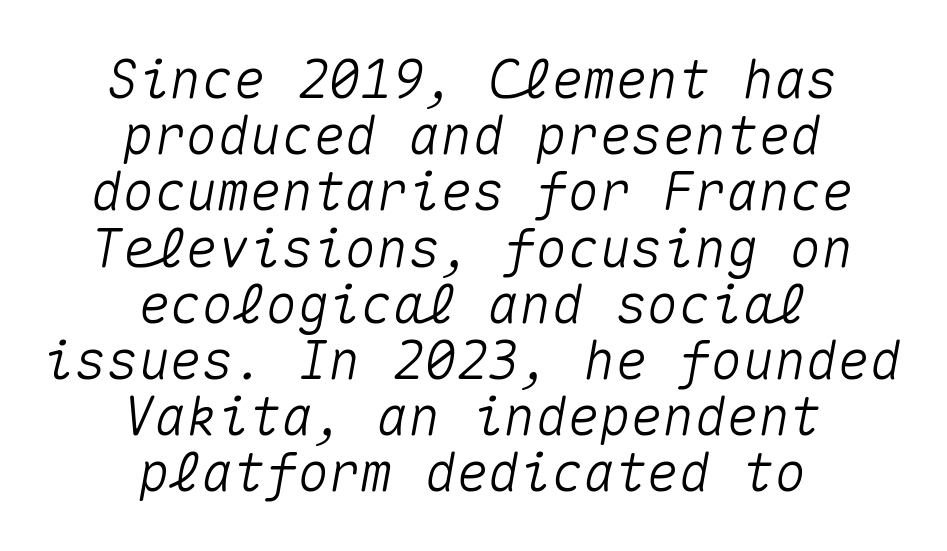
The image shows 53 px text type, italic (leaning right), monospaced; set centered, tight line spacing (1.06x), normal letter spacing, not underlined; medium stroke contrast and a medium x-height.
